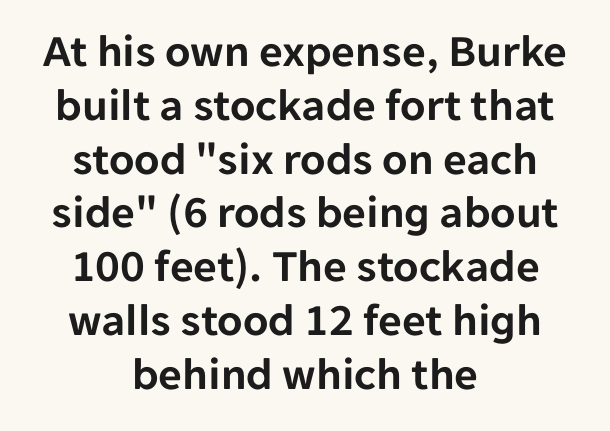
The image shows 46 px sans-serif type, upright; set centered, line spacing 1.17x, normal letter spacing, not underlined; low stroke contrast and a medium x-height.
